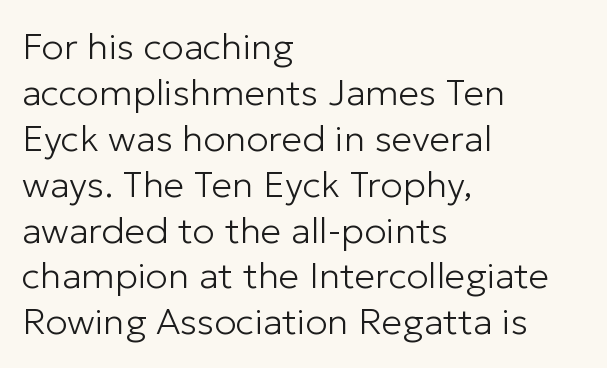
Ordinary non-slanted type is in use. These lines are set flush left with a ragged right edge. Here the designer chose a conventional face with non-uniform glyph widths. There is no visible air inserted between adjacent glyphs. The strokes are not fattened; the text isn't bold.
